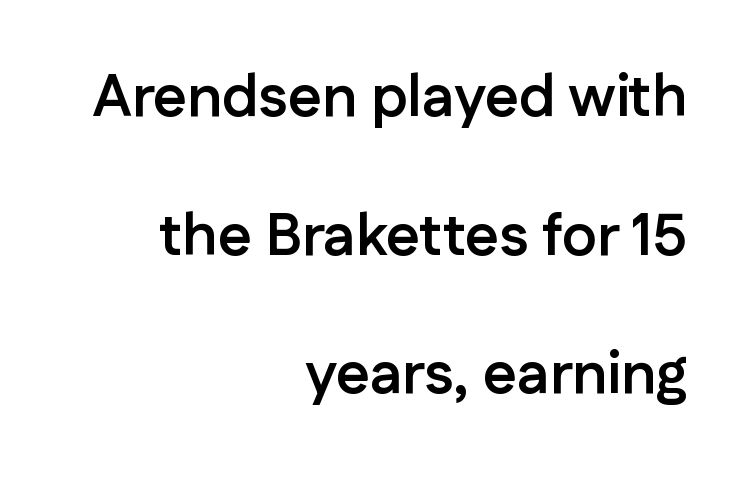
Q: Is the text bold? A: Yes.
Q: Is the text italic (slanted)? A: No, it is upright.
Q: Is the typeface a serif or a sans-serif typeface? A: Sans-serif.
Q: Is the text underlined? A: No.
Q: How is the paragraph aligned? A: Right-aligned.
Q: Is the spacing between letters normal or unusually wide? A: Normal.
Q: Is the spacing between lines tight, normal or loose? A: Loose.
Q: Width (condensed, normal, or wide)? A: Normal.
Q: Stroke contrast? A: Low.
Q: x-height? A: Medium.
Q: Monospaced? A: No.
